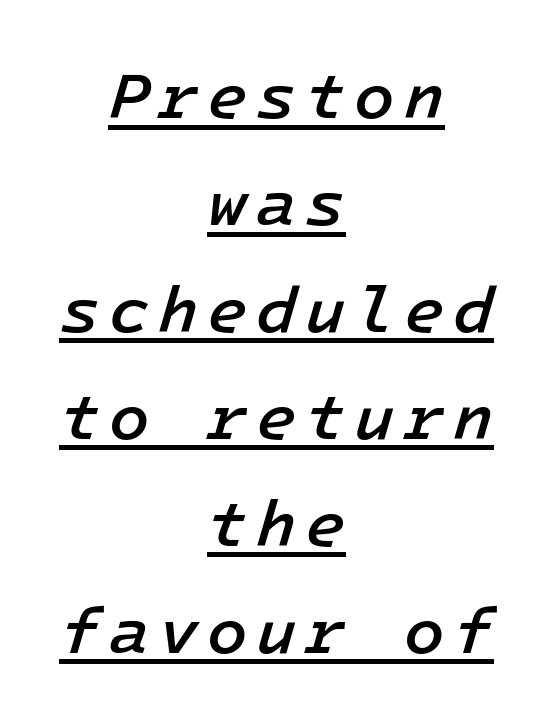
The image shows 66 px semibold type, italic (leaning right); set centered, normal line spacing (1.62x), underlined; low stroke contrast and a medium x-height.
